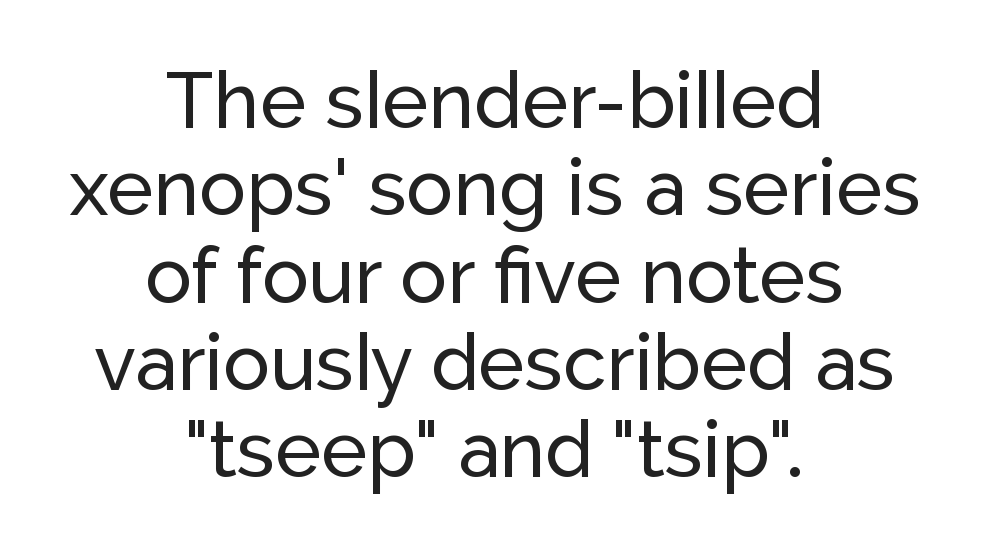
The image shows 78 px sans-serif type, upright; set centered, tight line spacing (1.12x), normal letter spacing, not underlined; low stroke contrast and a medium x-height.
